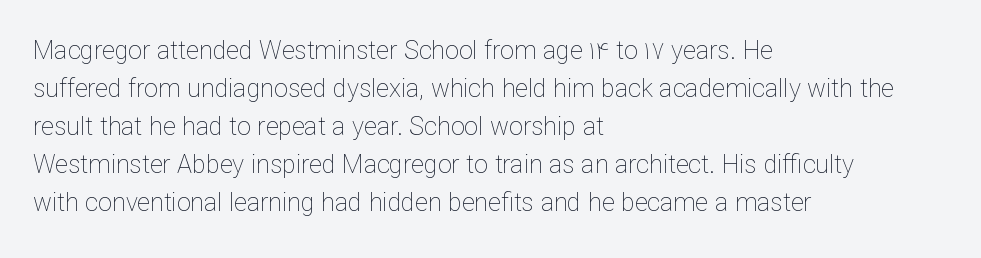
{"italic": "no", "bold": "no", "underline": "no", "align": "left", "line_spacing": "normal", "line_spacing_ratio": 1.52, "letter_spacing": "normal", "letter_spacing_em": 0.0, "glyph_px": 25}
